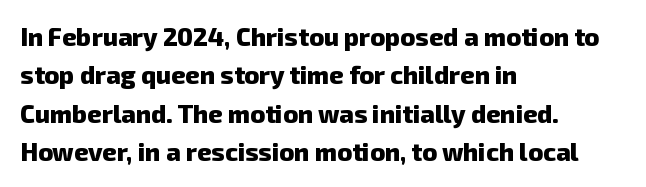
The ragged edge is on the right, which tells us the setting is flush left. A clean baseline with only descenders dipping below it. What weight is shown? A full bold with thick strokes. How are the letters spaced? Ordinarily, with no added tracking.
